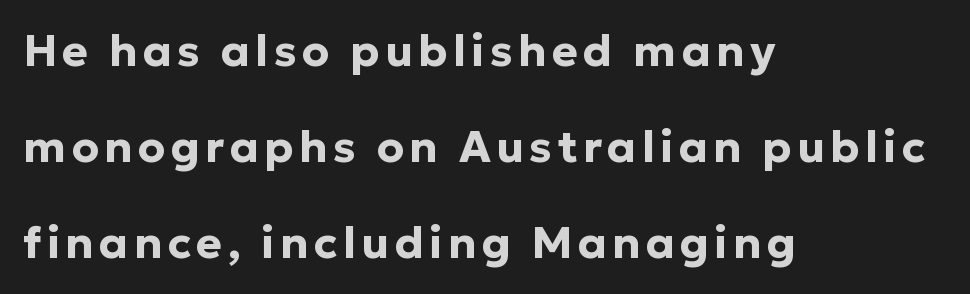
{"serif": "no", "italic": "no", "bold": "yes", "weight": "bold", "width": "normal", "stroke_contrast": "low", "x_height": "medium", "monospaced": "no", "underline": "no", "align": "left", "line_spacing": "loose", "line_spacing_ratio": 2.18, "glyph_px": 44}
